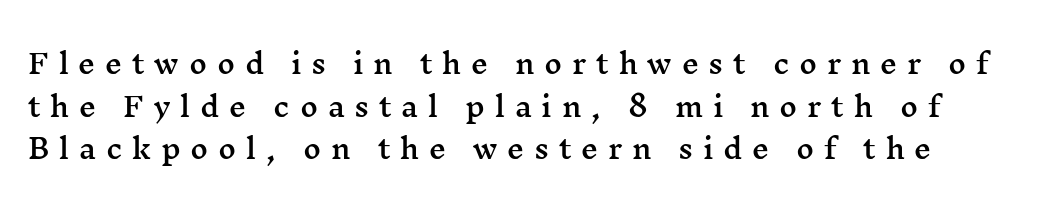
The image shows 27 px text type, upright; set normal line spacing (1.58x), unusually wide letter spacing (+0.36 em), not underlined.
